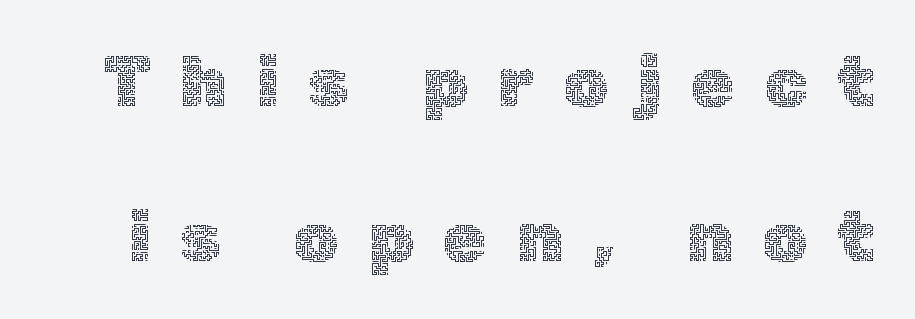
{"italic": "no", "bold": "no", "weight": "thin", "width": "normal", "x_height": "medium", "monospaced": "no", "underline": "no", "line_spacing": "loose", "line_spacing_ratio": 2.21, "letter_spacing": "wide", "letter_spacing_em": 0.42, "glyph_px": 70}
